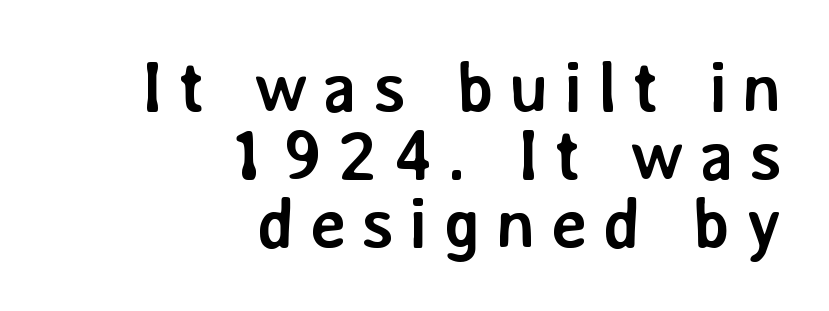
Q: Is the text bold? A: Yes.
Q: Is the text italic (slanted)? A: No, it is upright.
Q: Is the typeface a serif or a sans-serif typeface? A: Sans-serif.
Q: Is the text underlined? A: No.
Q: How is the paragraph aligned? A: Right-aligned.
Q: Is the spacing between letters normal or unusually wide? A: Unusually wide.
Q: Is the spacing between lines tight, normal or loose? A: Tight.
Q: Width (condensed, normal, or wide)? A: Normal.
Q: Stroke contrast? A: Low.
Q: x-height? A: Medium.
Q: Monospaced? A: No.
